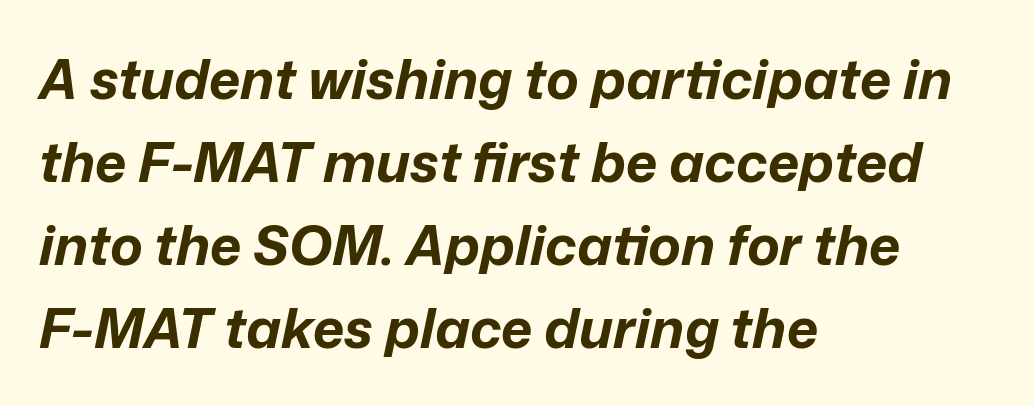
{"italic": "yes", "lean": "right", "slant_degrees": 12, "bold": "yes", "weight": "bold", "width": "normal", "stroke_contrast": "low", "x_height": "medium", "monospaced": "no", "underline": "no", "align": "left", "line_spacing": "normal", "line_spacing_ratio": 1.51, "letter_spacing": "normal", "letter_spacing_em": 0.0, "glyph_px": 55}
